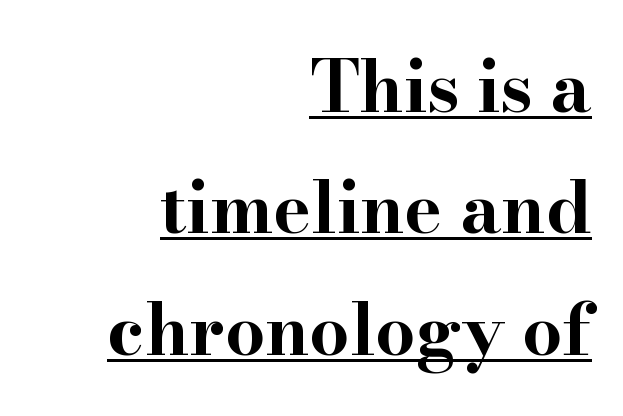
The image shows 71 px bold, wide serif type, upright; set right-aligned, line spacing 1.71x, normal letter spacing, underlined; high stroke contrast and a small x-height.
